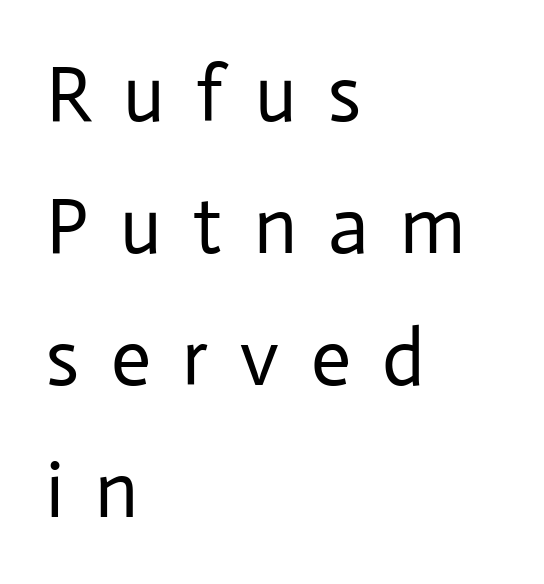
Serif or sans? Sans — the stroke terminals are bare. Vertical stems look standard width or narrower in stroke. How are the letters spaced? Widely, with obvious added tracking. Notice how the stems are strictly vertical — no italics here. Does the leading feel generous? No, just average.
